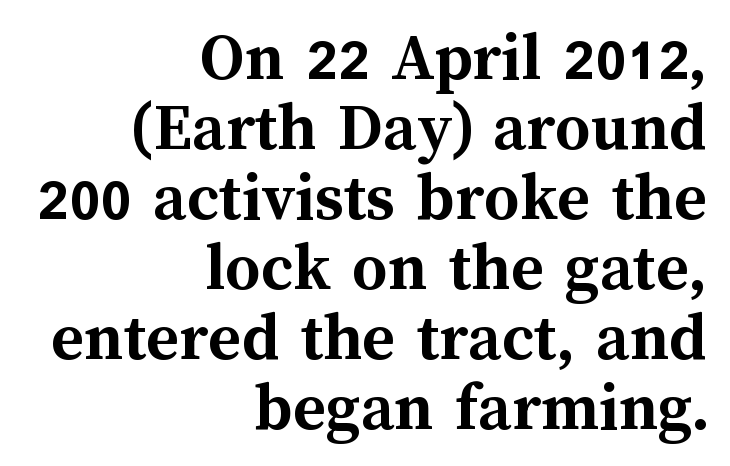
Only glyphs here, with clear space below each row. This block would grow much taller if given ordinary leading; it's compressed now. No italicization has been applied; the sample stays upright. Typeset ragged left — the right edge is the straight one.
